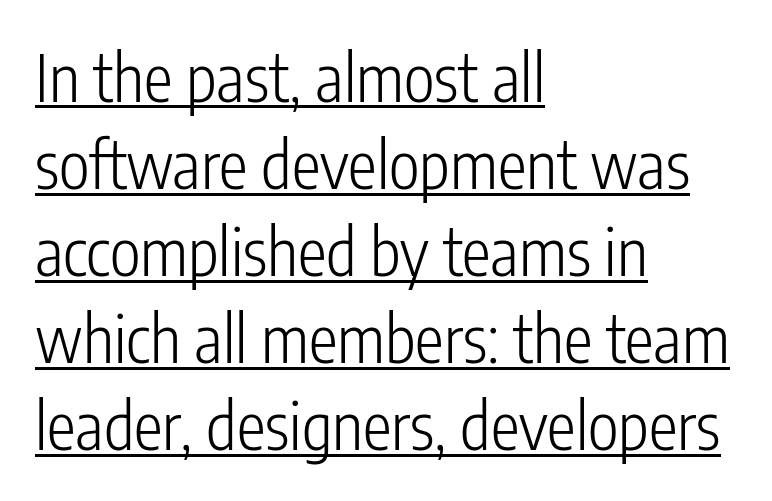
{"serif": "no", "italic": "no", "bold": "no", "weight": "light", "width": "condensed", "stroke_contrast": "low", "x_height": "medium", "monospaced": "no", "underline": "yes", "align": "left", "line_spacing": "normal", "line_spacing_ratio": 1.34, "letter_spacing": "normal", "letter_spacing_em": 0.0, "glyph_px": 65}
